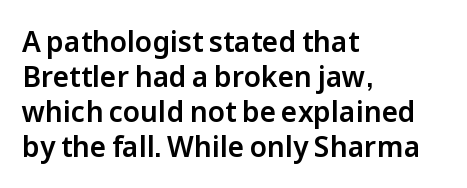
The image shows 28 px sans-serif type, upright; set left-aligned, normal line spacing (1.25x), normal letter spacing, not underlined; low stroke contrast and a medium x-height.
